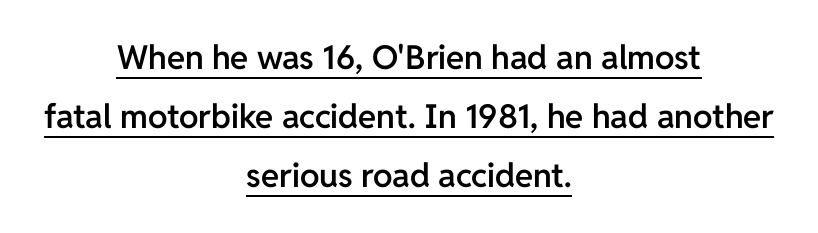
One-word summary of the alignment: center. The line texture is even and compact thanks to regular tracking. A rule runs beneath these lines of type. Does the weight exceed regular? Yes, but only to semibold.
